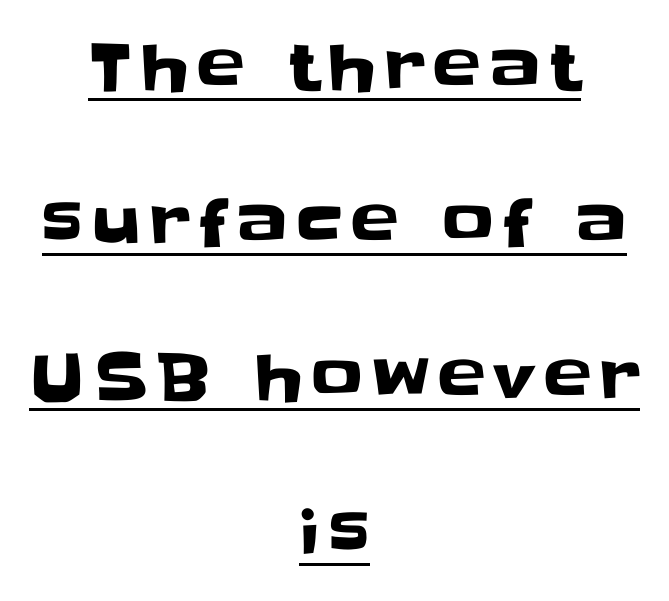
The type sits square on the baseline with zero lean. This rendering uses center alignment, leaving both contours irregular but symmetric. The vertical gap from one line to the next is large. The type family on display is of the sans-serif kind. A continuous stroke trails under the words, as in a hyperlink. Varying glyph widths throughout — classic text-font behaviour.
